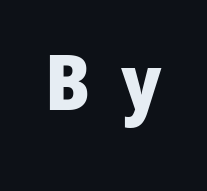
{"serif": "no", "italic": "no", "bold": "yes", "weight": "heavy", "width": "normal", "stroke_contrast": "low", "x_height": "medium", "monospaced": "no", "underline": "no", "letter_spacing": "wide", "letter_spacing_em": 0.4, "glyph_px": 77}
